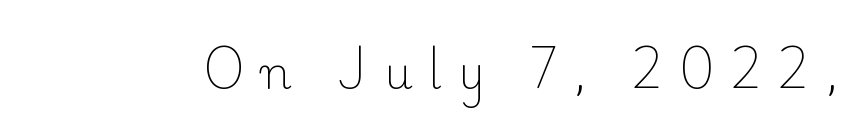
Q: Is the text bold? A: No.
Q: Is the text italic (slanted)? A: No, it is upright.
Q: Is the typeface a serif or a sans-serif typeface? A: Serif.
Q: Is the text underlined? A: No.
Q: Is the spacing between letters normal or unusually wide? A: Unusually wide.
Q: Width (condensed, normal, or wide)? A: Normal.
Q: Stroke contrast? A: Low.
Q: x-height? A: Small.
Q: Monospaced? A: No.
